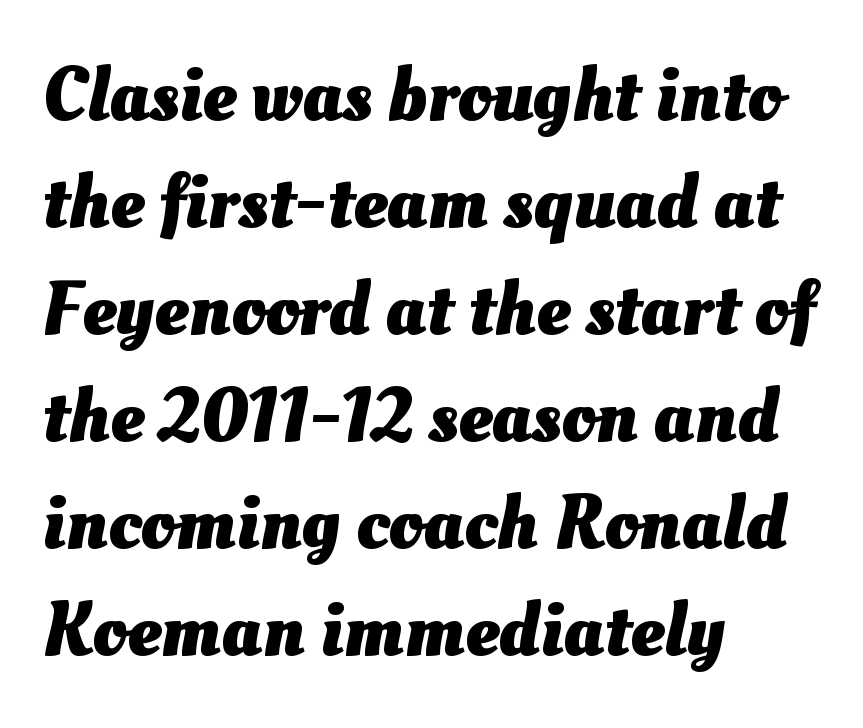
Look at the tracking — it's just the regular setting, nothing added. Compared with an ordinary text face, these strokes are far heavier — a full bold. Teacher's note: observe the even left margin — that is flush-left alignment. Letters rest on an invisible, unmarked baseline.
